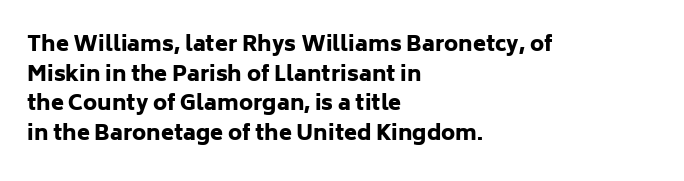
{"italic": "no", "bold": "yes", "underline": "no", "align": "left", "line_spacing": "normal", "line_spacing_ratio": 1.41, "letter_spacing": "normal", "letter_spacing_em": 0.0, "glyph_px": 21}
